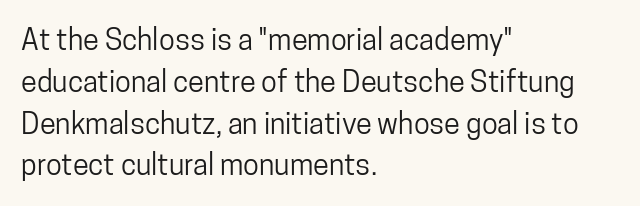
{"serif": "no", "italic": "no", "width": "condensed", "stroke_contrast": "low", "x_height": "medium", "monospaced": "no", "underline": "no", "align": "left", "line_spacing": "normal", "line_spacing_ratio": 1.44, "letter_spacing": "normal", "letter_spacing_em": 0.0, "glyph_px": 29}
